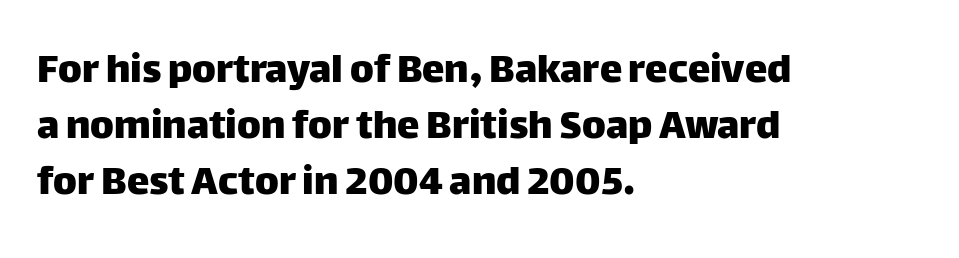
Q: Is the text italic (slanted)? A: No, it is upright.
Q: Is the typeface a serif or a sans-serif typeface? A: Sans-serif.
Q: Is the text underlined? A: No.
Q: How is the paragraph aligned? A: Left-aligned.
Q: Is the spacing between letters normal or unusually wide? A: Normal.
Q: Width (condensed, normal, or wide)? A: Normal.
Q: Stroke contrast? A: Low.
Q: x-height? A: Large.
Q: Monospaced? A: No.
